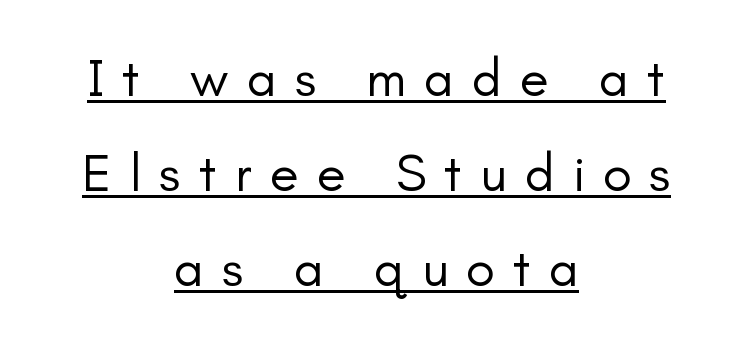
Between one letter and the next there's a generous, obvious gap. A student would call this center alignment; a typographer would say set centered. To sum up the face: it is a sans, with no serifs. Each letter keeps its own natural width here, so spacing adapts to shape. This rendering features underlined lettering. Nope, not italic — everything's standing straight.
